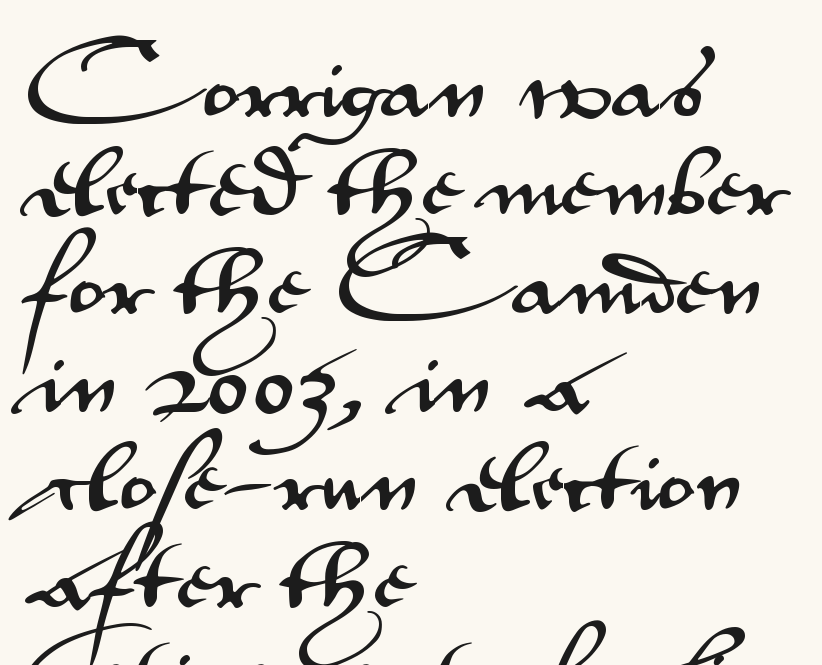
Q: Is the text italic (slanted)? A: Yes.
Q: Is the typeface a serif or a sans-serif typeface? A: Sans-serif.
Q: Is the text underlined? A: No.
Q: How is the paragraph aligned? A: Left-aligned.
Q: Is the spacing between letters normal or unusually wide? A: Normal.
Q: Is the spacing between lines tight, normal or loose? A: Normal.
Q: Width (condensed, normal, or wide)? A: Wide.
Q: Stroke contrast? A: Medium.
Q: x-height? A: Small.
Q: Monospaced? A: No.
